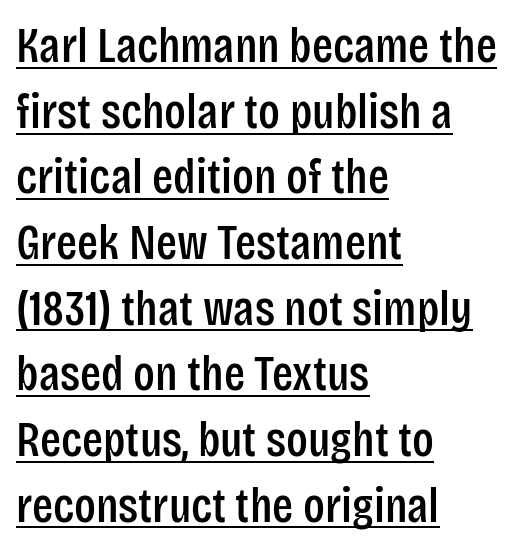
The image shows 49 px condensed sans-serif type, upright; set left-aligned, normal line spacing (1.34x), normal letter spacing, underlined; low stroke contrast and a large x-height.
